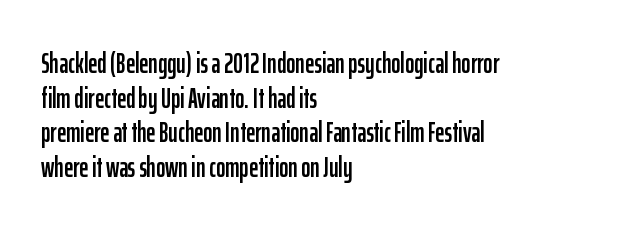
The image shows 28 px condensed sans-serif type, upright; set left-aligned, line spacing 1.24x, normal letter spacing, not underlined; low stroke contrast and a medium x-height.
